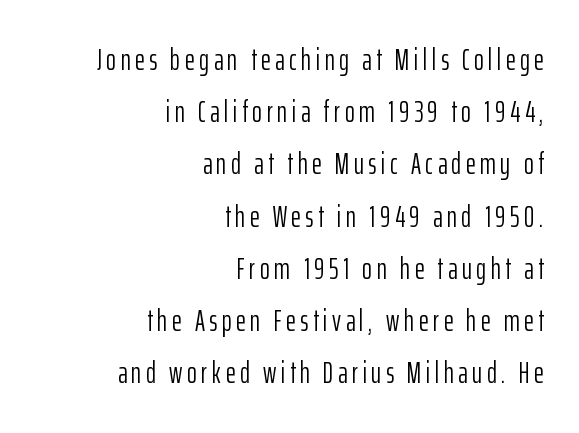
Do the letters lean? They stand straight. Do the characters align in a grid? No, the font is proportional. Where is the straight margin? On the right. The space beneath each line is pristine and unruled. Note: no serifs on the glyphs. The face looks like a standard text weight, possibly lighter.
